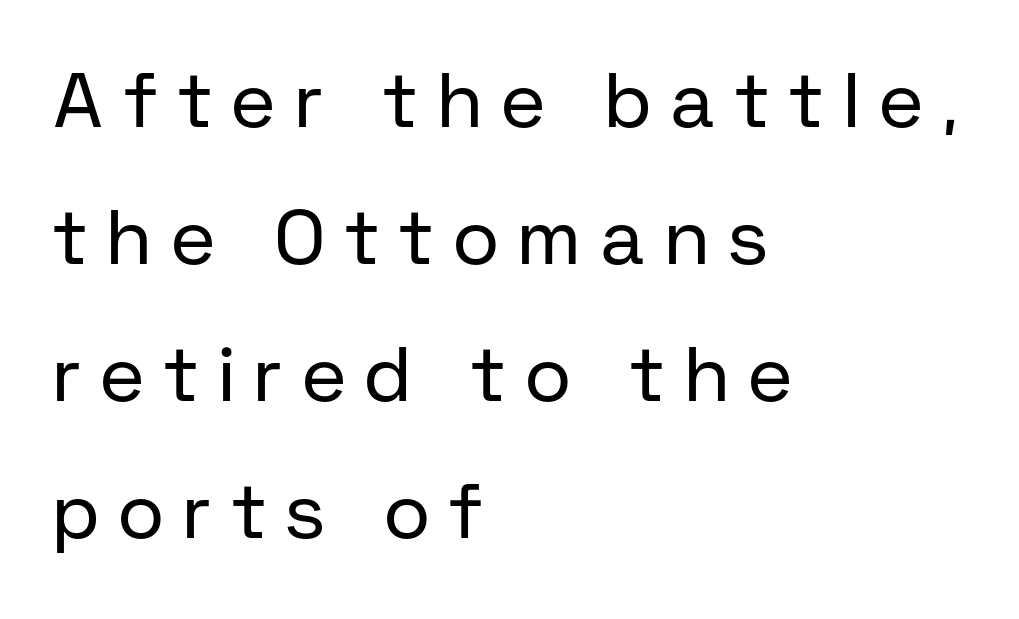
Q: Is the text bold? A: No.
Q: Is the text italic (slanted)? A: No, it is upright.
Q: Is the typeface a serif or a sans-serif typeface? A: Sans-serif.
Q: Is the text underlined? A: No.
Q: How is the paragraph aligned? A: Left-aligned.
Q: Is the spacing between letters normal or unusually wide? A: Unusually wide.
Q: Width (condensed, normal, or wide)? A: Normal.
Q: Stroke contrast? A: Low.
Q: x-height? A: Medium.
Q: Monospaced? A: No.
